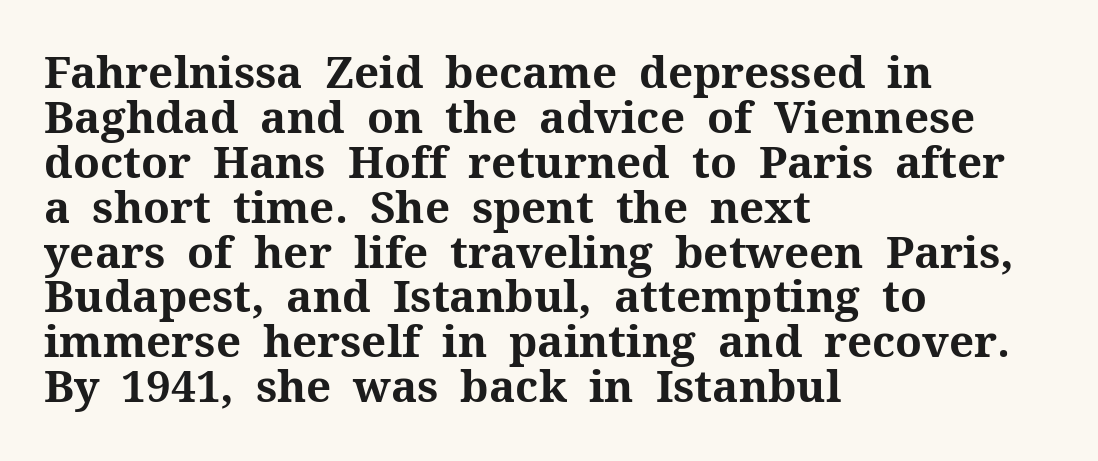
Every row of glyphs begins at an identical x-position on the left. Little horizontal feet cap the strokes, marking this as serif type. The passage shown has conventional tracking throughout. These words are printed bold, with thick strokes throughout. Proportional: the letters do not fall into vertical columns.
